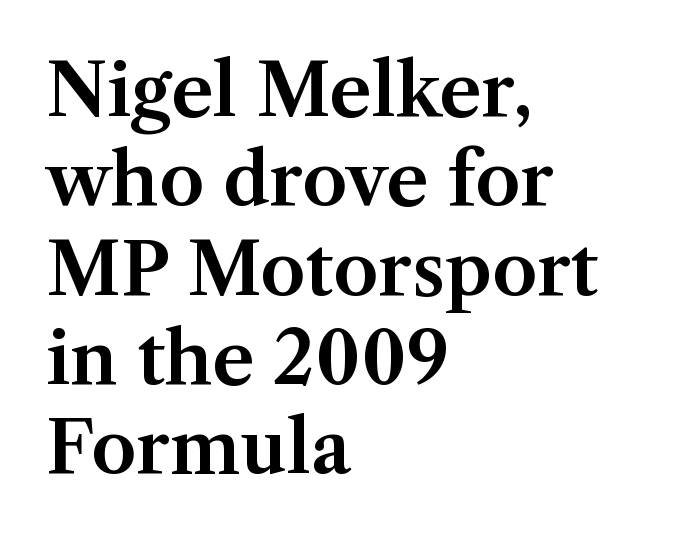
Q: Is the text italic (slanted)? A: No, it is upright.
Q: Is the typeface a serif or a sans-serif typeface? A: Serif.
Q: Is the text underlined? A: No.
Q: How is the paragraph aligned? A: Left-aligned.
Q: Is the spacing between letters normal or unusually wide? A: Normal.
Q: Width (condensed, normal, or wide)? A: Normal.
Q: Stroke contrast? A: Medium.
Q: x-height? A: Medium.
Q: Monospaced? A: No.
